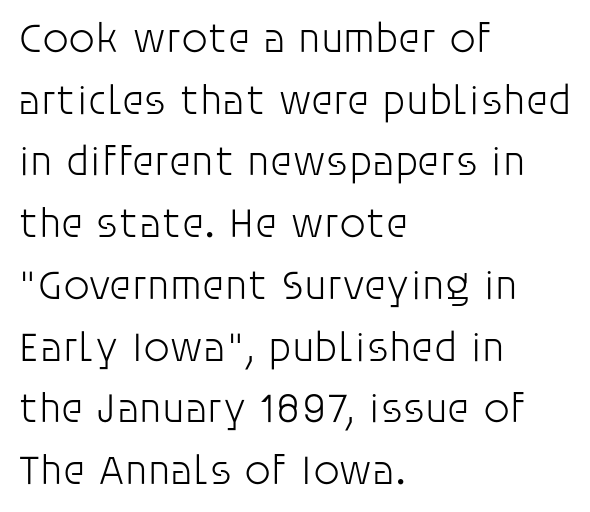
{"serif": "no", "italic": "no", "bold": "no", "weight": "light", "width": "normal", "stroke_contrast": "low", "x_height": "large", "monospaced": "no", "underline": "no", "align": "left", "line_spacing": "normal", "line_spacing_ratio": 1.47, "letter_spacing": "normal", "letter_spacing_em": 0.0, "glyph_px": 42}
